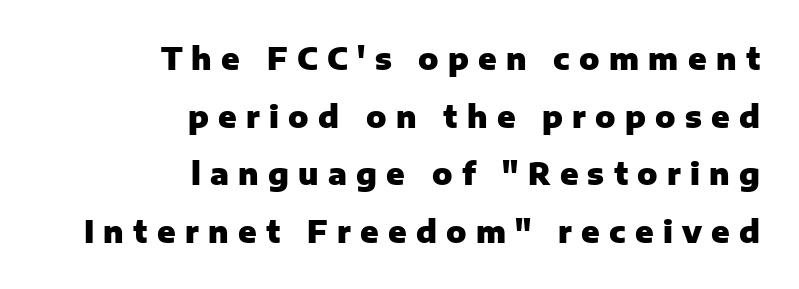
{"serif": "no", "italic": "no", "bold": "yes", "weight": "heavy", "width": "normal", "stroke_contrast": "low", "x_height": "medium", "monospaced": "no", "underline": "no", "align": "right", "line_spacing": "loose", "line_spacing_ratio": 1.92, "letter_spacing": "wide", "letter_spacing_em": 0.31, "glyph_px": 30}
